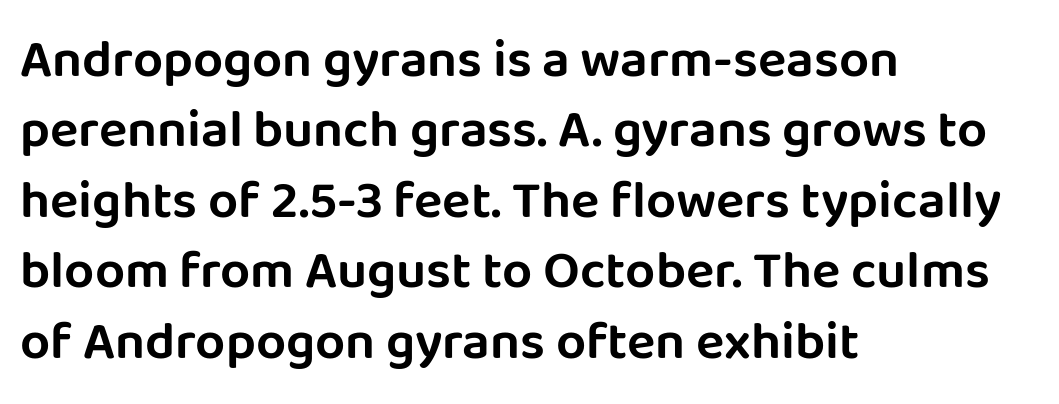
Style check: upright. The letters advance in unequal steps, a hallmark of proportional type. This sample is left-justified, so line endings fall wherever the words run out. In terms of letterspacing, this is plain default setting.
